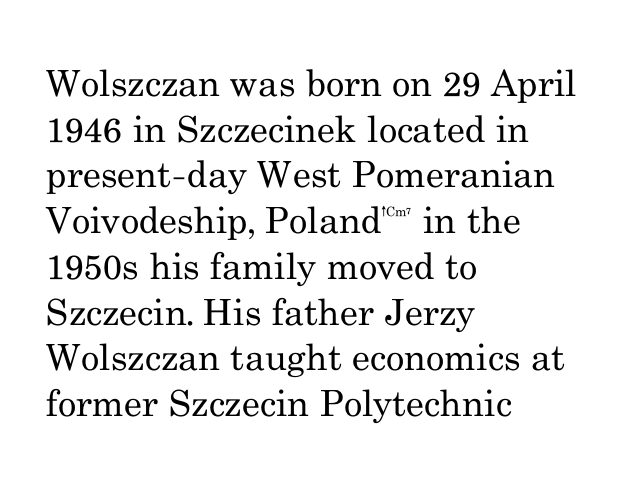
{"serif": "yes", "italic": "no", "bold": "no", "weight": "regular", "width": "normal", "stroke_contrast": "medium", "x_height": "small", "monospaced": "no", "underline": "no", "align": "left", "line_spacing": "normal", "line_spacing_ratio": 1.27, "letter_spacing": "normal", "letter_spacing_em": 0.0, "glyph_px": 36}
